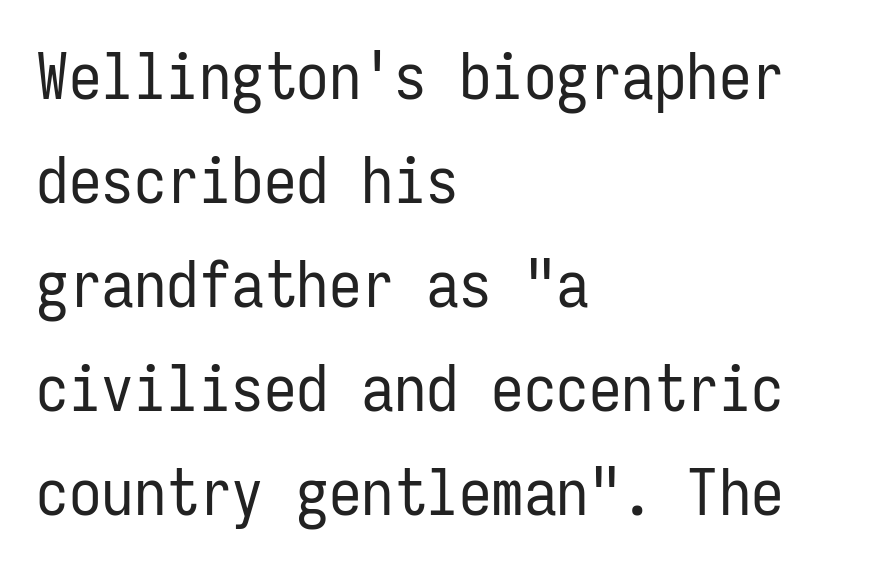
{"serif": "no", "italic": "no", "bold": "no", "weight": "regular", "width": "condensed", "stroke_contrast": "low", "x_height": "medium", "monospaced": "yes", "underline": "no", "align": "left", "line_spacing": "normal", "line_spacing_ratio": 1.6, "letter_spacing": "normal", "letter_spacing_em": 0.0, "glyph_px": 65}
